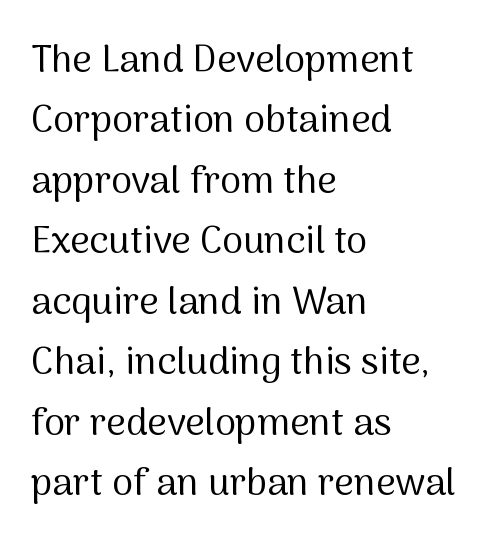
The image shows 38 px regular-weight sans-serif type, upright; set left-aligned, normal line spacing (1.59x), normal letter spacing, not underlined; medium stroke contrast and a medium x-height.
